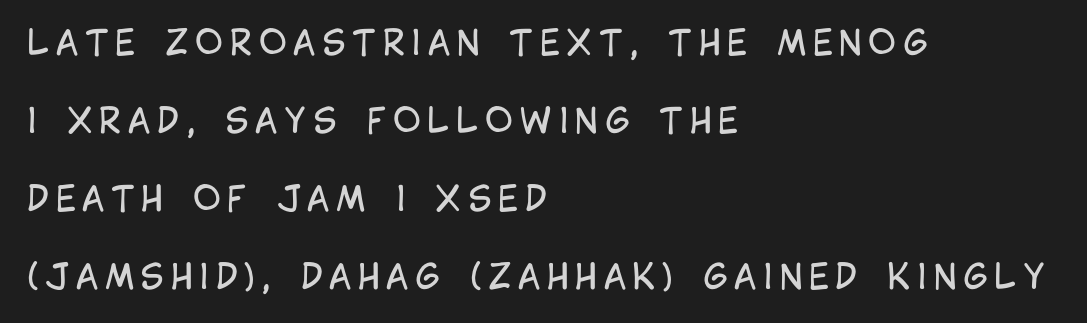
Horizontally, the lines are justified to the leading edge only. The space directly below the letters is spotless. Stem width sits at or under what a default text font uses. Is this a sans? Yes — the strokes have no serifs. Compared with typical paragraphs, the rows here are farther apart.
